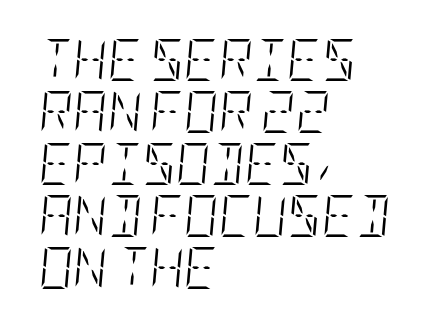
Q: Is the text bold? A: No.
Q: Is the text italic (slanted)? A: Yes, it leans right by about 5 degrees.
Q: Is the text underlined? A: No.
Q: How is the paragraph aligned? A: Left-aligned.
Q: Is the spacing between letters normal or unusually wide? A: Normal.
Q: Width (condensed, normal, or wide)? A: Condensed.
Q: Stroke contrast? A: Low.
Q: x-height? A: Large.
